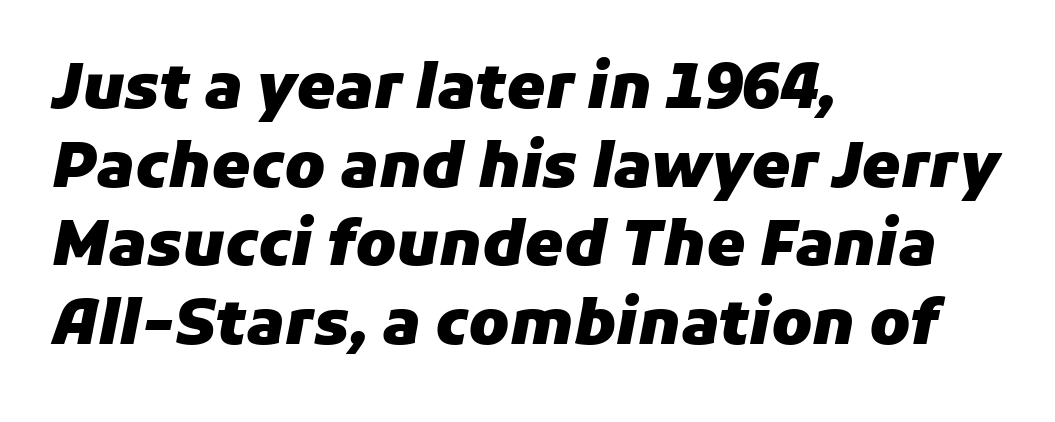
Heavy-handed strokes throughout: this text is bold. Compared with typical paragraphs, the rows here are spaced about the same. These lines are rendered in a variable-pitch font. The ragged edge is on the right, which tells us the setting is flush left. Tracking here is standard; glyphs follow each other at the usual distance.
